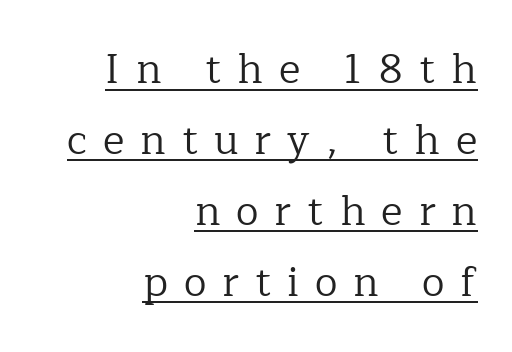
The image shows 41 px regular-weight serif type, upright; set right-aligned, line spacing 1.73x, unusually wide letter spacing (+0.39 em), underlined; low stroke contrast and a medium x-height.
